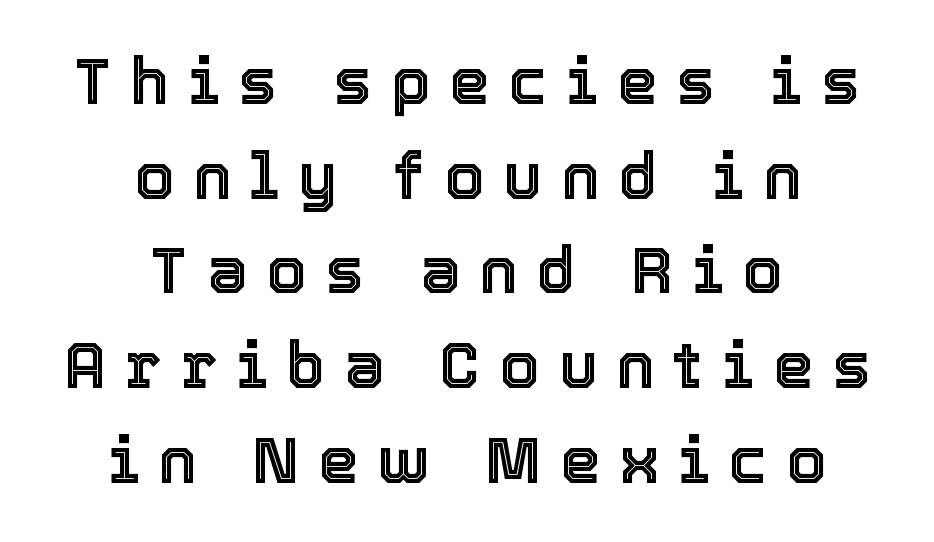
Q: Is the text italic (slanted)? A: No, it is upright.
Q: Is the text underlined? A: No.
Q: How is the paragraph aligned? A: Centered.
Q: Is the spacing between letters normal or unusually wide? A: Unusually wide.
Q: Is the spacing between lines tight, normal or loose? A: Normal.
Q: Width (condensed, normal, or wide)? A: Normal.
Q: x-height? A: Medium.
Q: Monospaced? A: No.
